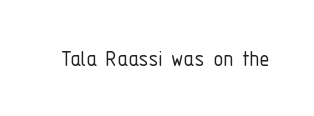
The rendering keeps characters at their native spacing. The font sits on the lighter half of the weight spectrum, regular included. Quick note: underline off. Is there any slant? The stems are plumb.
